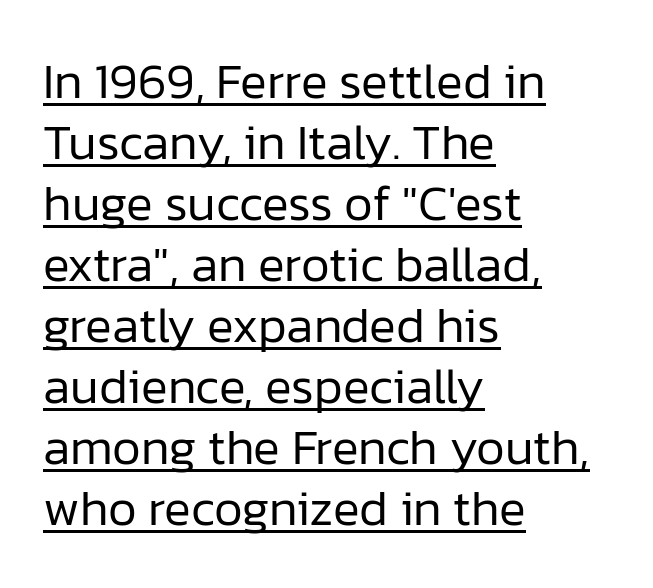
The image shows 50 px regular-weight sans-serif type, upright; set left-aligned, line spacing 1.22x, normal letter spacing, underlined; low stroke contrast and a medium x-height.
